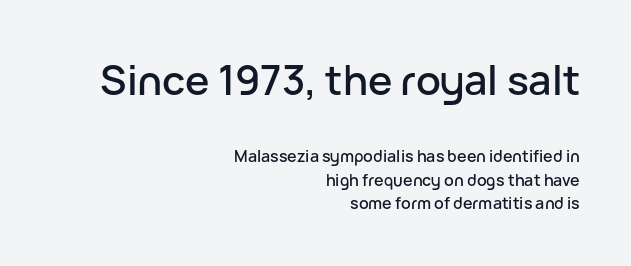
Look at the bottom of the vertical strokes: they stop flat, with no serifs. Standard letterfit; no display-style spreading of the glyphs. The foot of each line stays bare and open. The ragged edge is on the left, which tells us the setting is flush right.
